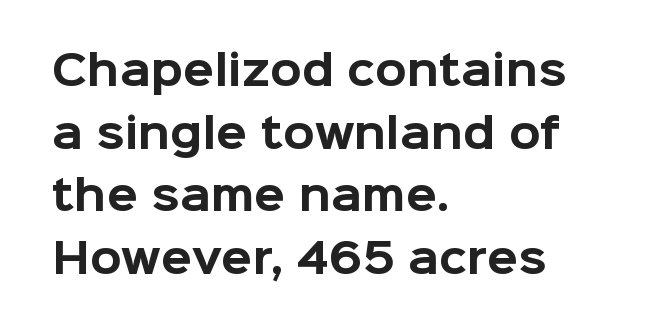
{"serif": "no", "italic": "no", "bold": "yes", "weight": "bold", "width": "normal", "stroke_contrast": "low", "x_height": "medium", "monospaced": "no", "underline": "no", "align": "left", "line_spacing": "normal", "line_spacing_ratio": 1.53, "letter_spacing": "normal", "letter_spacing_em": 0.0, "glyph_px": 41}
